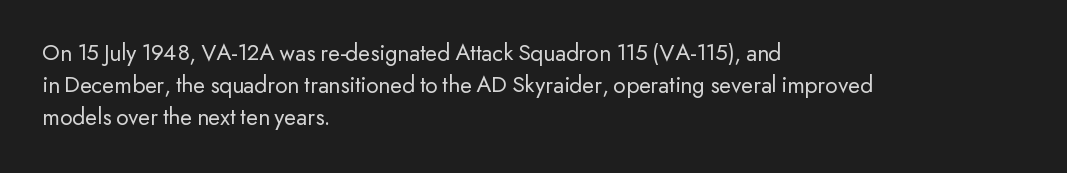
{"italic": "no", "bold": "no", "underline": "no", "align": "left", "line_spacing": "normal", "line_spacing_ratio": 1.33, "letter_spacing": "normal", "letter_spacing_em": 0.0, "glyph_px": 24}
